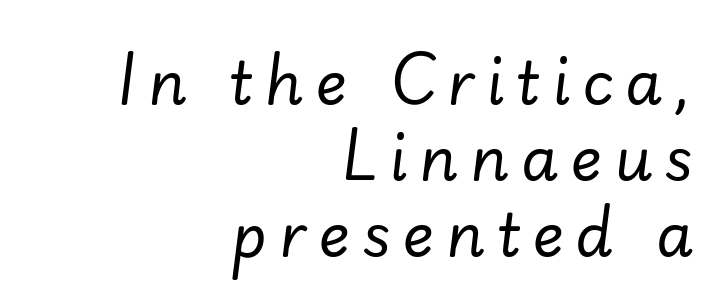
The font's italic variant was chosen for this text. Check under the words: just untouched page. If you drew a ruler down the right edge, every line would touch it. Heft: none added — not bold. The rendering uses natural spacing where letterforms have individual widths.
